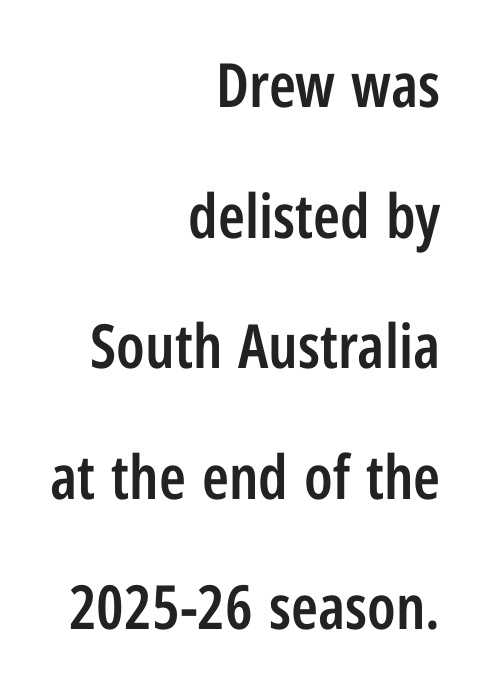
{"serif": "no", "italic": "no", "bold": "semi", "weight": "semibold", "width": "condensed", "stroke_contrast": "low", "x_height": "medium", "monospaced": "no", "underline": "no", "align": "right", "line_spacing": "loose", "line_spacing_ratio": 2.14, "letter_spacing": "normal", "letter_spacing_em": 0.0, "glyph_px": 61}
